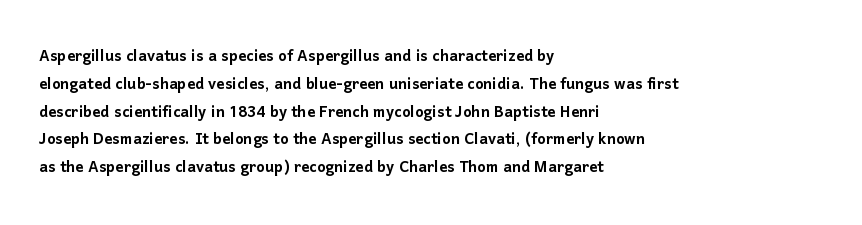
{"italic": "no", "underline": "no", "align": "left", "line_spacing": "normal", "line_spacing_ratio": 1.39, "letter_spacing": "normal", "letter_spacing_em": 0.0, "glyph_px": 20}
